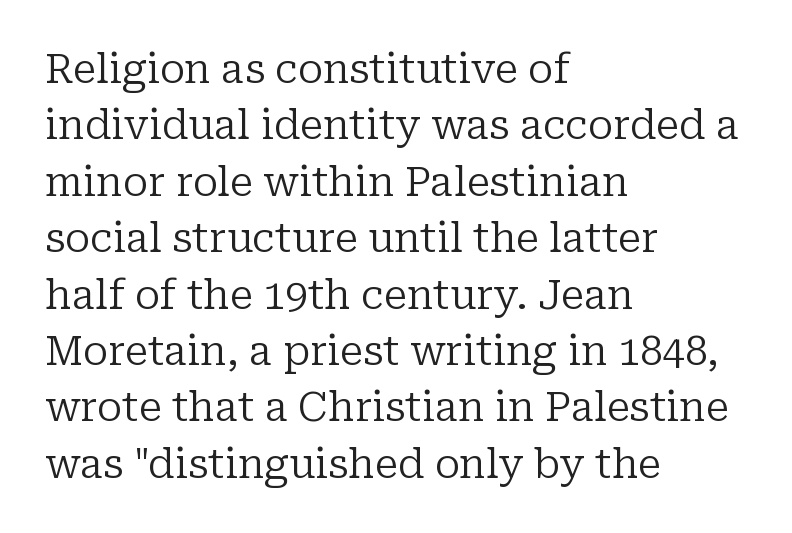
Q: Is the text bold? A: No.
Q: Is the text italic (slanted)? A: No, it is upright.
Q: Is the typeface a serif or a sans-serif typeface? A: Serif.
Q: Is the text underlined? A: No.
Q: How is the paragraph aligned? A: Left-aligned.
Q: Is the spacing between letters normal or unusually wide? A: Normal.
Q: Is the spacing between lines tight, normal or loose? A: Normal.
Q: Width (condensed, normal, or wide)? A: Normal.
Q: Stroke contrast? A: Low.
Q: x-height? A: Medium.
Q: Monospaced? A: No.
